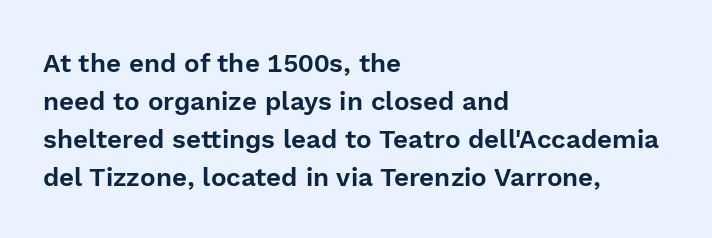
The image shows 26 px text type, upright; set left-aligned, normal line spacing (1.46x), normal letter spacing, not underlined.
